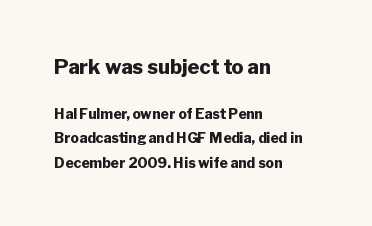
The image shows 20 px bold type, upright; set left-aligned, line spacing 1.75x, normal letter spacing, not underlined; the first (top) block is 1.43x larger.
